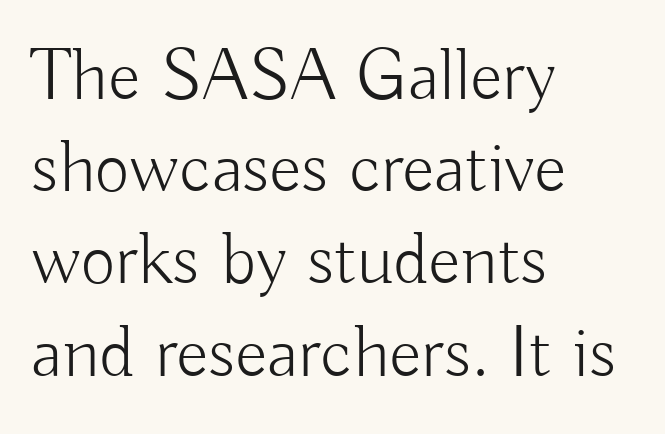
{"serif": "no", "italic": "no", "bold": "no", "weight": "light", "width": "normal", "stroke_contrast": "low", "x_height": "small", "monospaced": "no", "underline": "no", "align": "left", "line_spacing_ratio": 1.23, "letter_spacing": "normal", "letter_spacing_em": 0.0, "glyph_px": 75}
